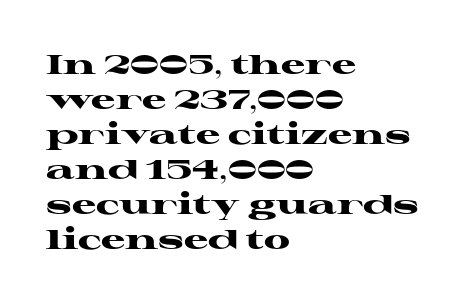
Is there much room between lines? A standard amount, neither cramped nor airy. Emphasis by weight is at full strength: bold. Each word holds together tightly as a unit, with standard inter-letter gaps. Rule under the text: the space is simply empty. Style check: upright. Does the copy run flush right? No — it runs flush left.
